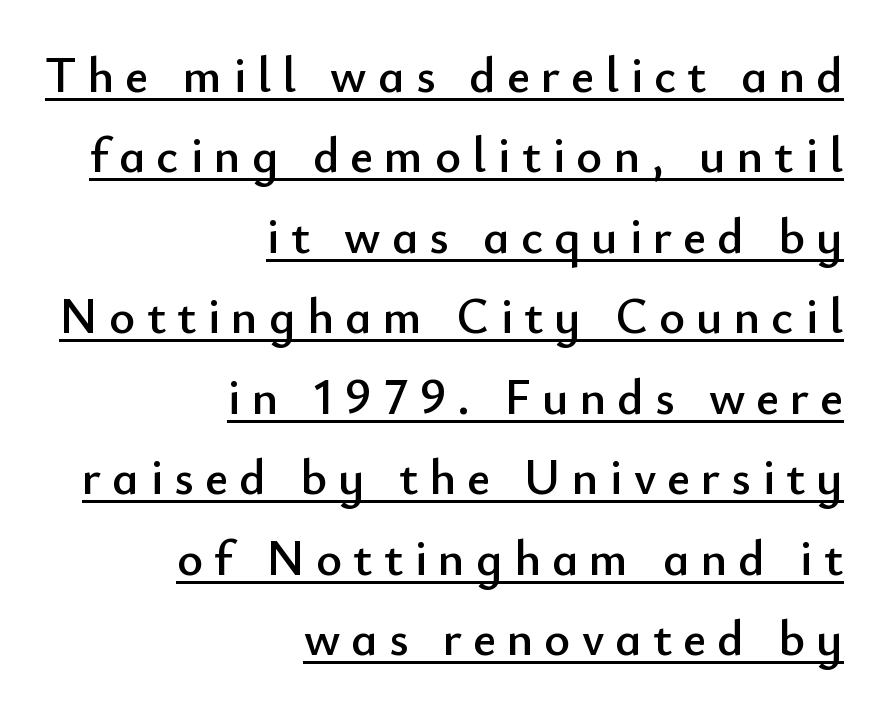
Whoever set this chose a conventional vertical rhythm. Line ends are locked; line starts wander. The face used here is proportionally spaced, like ordinary book or web type. Looks like someone drew a line under every word here. Unlike a traditional serif, this face leaves its strokes unadorned.
